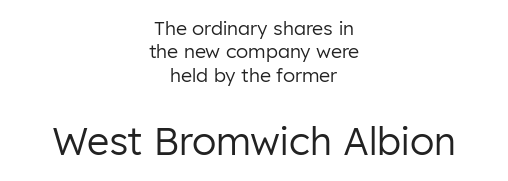
{"serif": "no", "italic": "no", "bold": "no", "weight": "regular", "width": "normal", "stroke_contrast": "low", "x_height": "medium", "monospaced": "no", "underline": "no", "align": "center", "line_spacing_ratio": 1.23, "letter_spacing": "normal", "letter_spacing_em": 0.0, "larger_block": "second", "size_ratio": 2.0, "glyph_px": 38}
